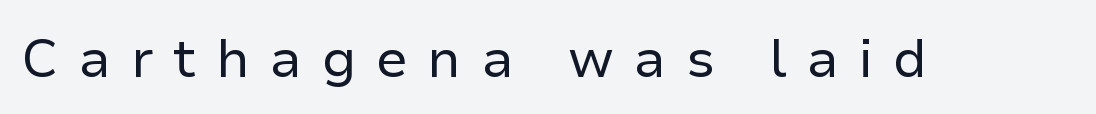
{"serif": "no", "italic": "no", "bold": "no", "weight": "regular", "width": "normal", "stroke_contrast": "low", "x_height": "medium", "monospaced": "no", "underline": "no", "letter_spacing": "wide", "letter_spacing_em": 0.37, "glyph_px": 53}
